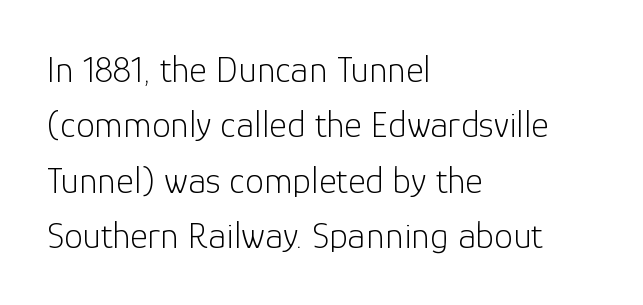
Character widths vary here, with narrow letters taking less room than wide ones. A light-to-regular cut is what we see here. Classification — sans serif. A typesetter would mark this as roman, not italic. The lines are quadded left. Underlining? Definitely not there.
